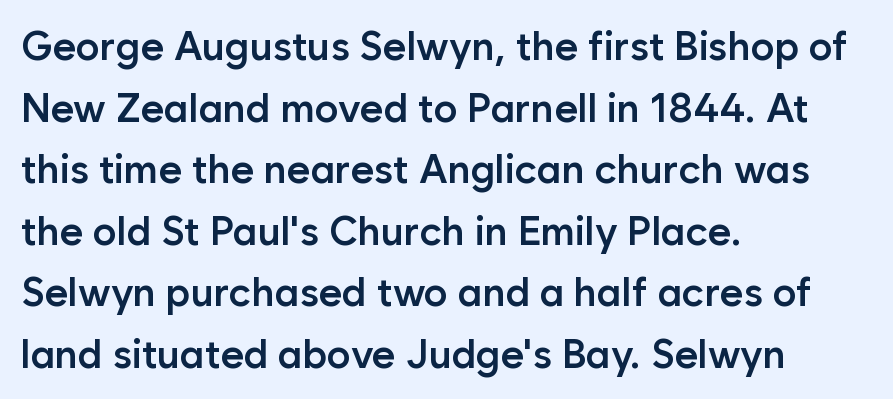
{"serif": "no", "italic": "no", "bold": "semi", "weight": "semibold", "width": "normal", "stroke_contrast": "low", "x_height": "medium", "monospaced": "no", "underline": "no", "align": "left", "line_spacing": "normal", "line_spacing_ratio": 1.54, "letter_spacing": "normal", "letter_spacing_em": 0.0, "glyph_px": 40}
